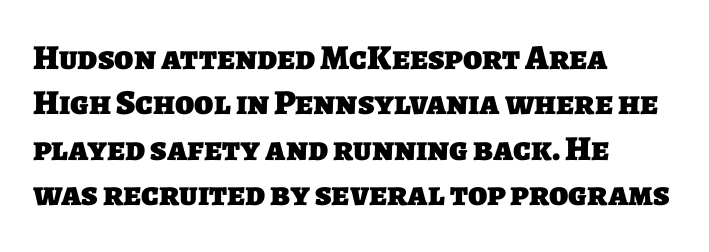
{"serif": "no", "bold": "yes", "weight": "heavy", "width": "normal", "stroke_contrast": "low", "x_height": "large", "monospaced": "no", "underline": "no", "align": "left", "line_spacing": "normal", "line_spacing_ratio": 1.3, "letter_spacing": "normal", "letter_spacing_em": 0.0, "glyph_px": 35}
